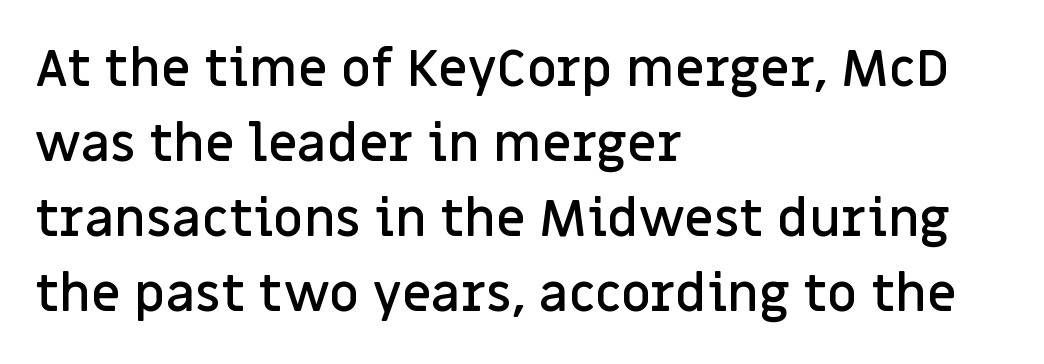
The image shows 52 px semibold sans-serif type, upright; set left-aligned, normal line spacing (1.44x), normal letter spacing, not underlined; low stroke contrast and a large x-height.
